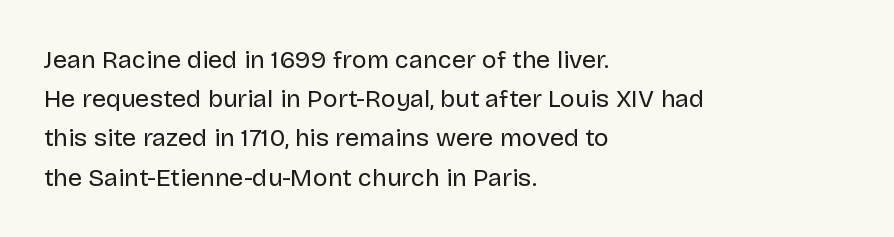
Is this a heavy cut? Hardly; it is regular or lighter. In CSS terms this would be text-align: left. Words appear dense and cohesive because spacing is normal. The gap between lines stays unmarked. Reading down the column, the eye jumps a familiar distance to each next line. This is roman type, the default non-slanted kind.
